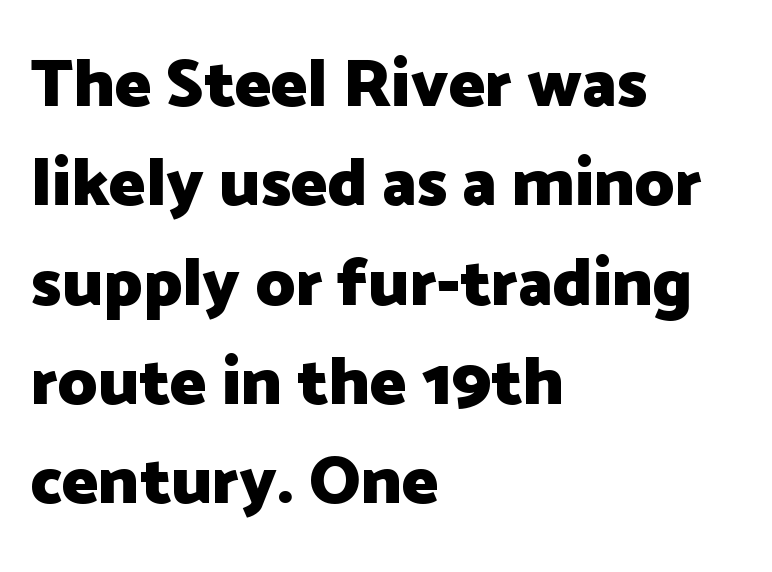
One glance says typical: line gaps are just what's usual. The horizontal fit of the characters is conventional and even. Proportional: the letters do not fall into vertical columns. Regarding serifs, this sample does without them.
